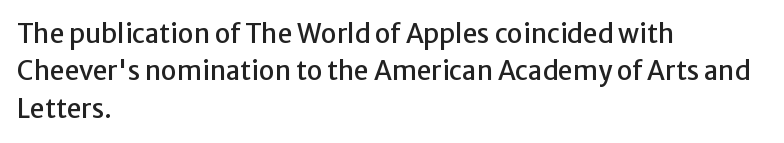
The image shows 26 px text type, upright; set left-aligned, normal line spacing (1.44x), normal letter spacing, not underlined.
